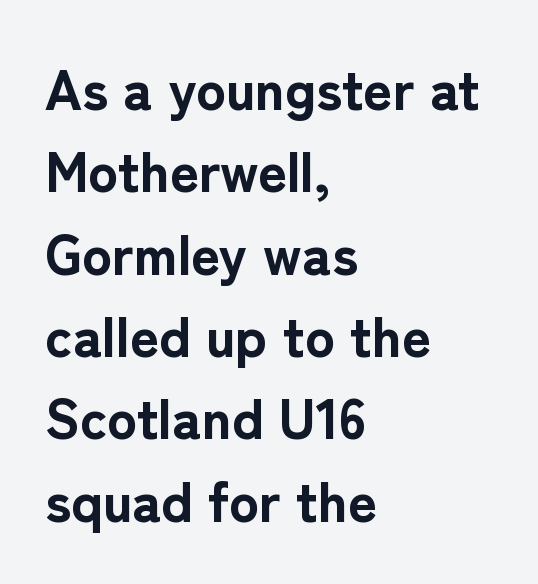
Its strokes are broad and dark, the hallmark of bold type. The designer went with a sans here, leaving each stem footless. The passage shown is typed in a proportional face where columns would drift. The space directly below the letters is spotless.
